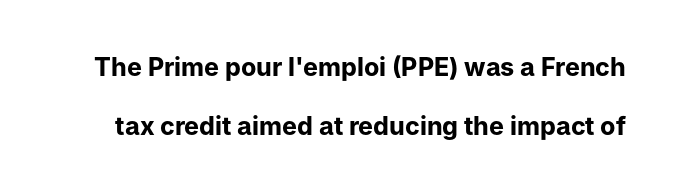
{"italic": "no", "bold": "yes", "underline": "no", "line_spacing": "loose", "line_spacing_ratio": 2.35, "letter_spacing": "normal", "letter_spacing_em": 0.0, "glyph_px": 25}
